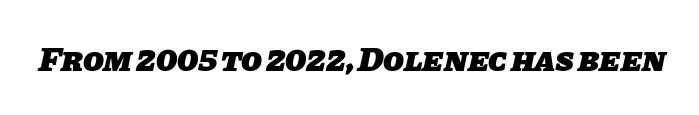
The strip under each line holds only bare page. The face used here has the dense, thick strokes of a bold. Glyph-to-glyph distance matches everyday printed text. Spacing verdict: proportional, widths tailored to each character.
